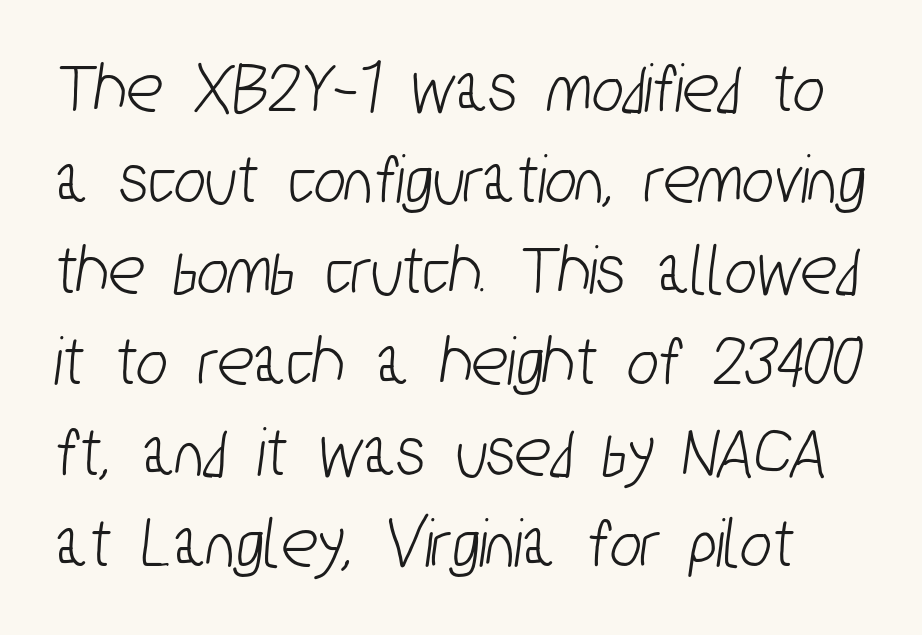
The image shows 74 px condensed sans-serif type; set line spacing 1.23x, normal letter spacing, not underlined; low stroke contrast and a medium x-height.
